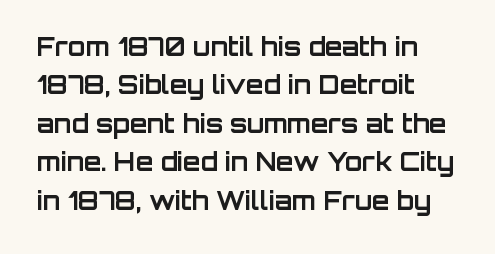
{"italic": "no", "bold": "yes", "underline": "no", "align": "left", "line_spacing": "normal", "line_spacing_ratio": 1.54, "letter_spacing": "normal", "letter_spacing_em": 0.0, "glyph_px": 25}
